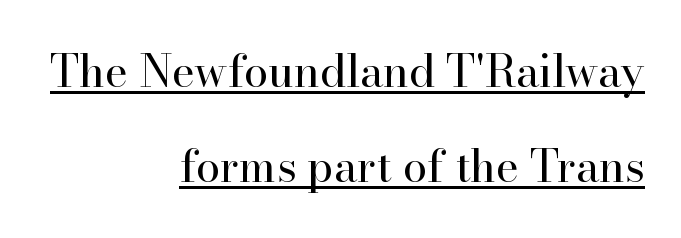
Q: Is the text bold? A: No.
Q: Is the text italic (slanted)? A: No, it is upright.
Q: Is the typeface a serif or a sans-serif typeface? A: Serif.
Q: Is the text underlined? A: Yes.
Q: How is the paragraph aligned? A: Right-aligned.
Q: Is the spacing between letters normal or unusually wide? A: Normal.
Q: Is the spacing between lines tight, normal or loose? A: Loose.
Q: Width (condensed, normal, or wide)? A: Normal.
Q: Stroke contrast? A: High.
Q: x-height? A: Small.
Q: Monospaced? A: No.
